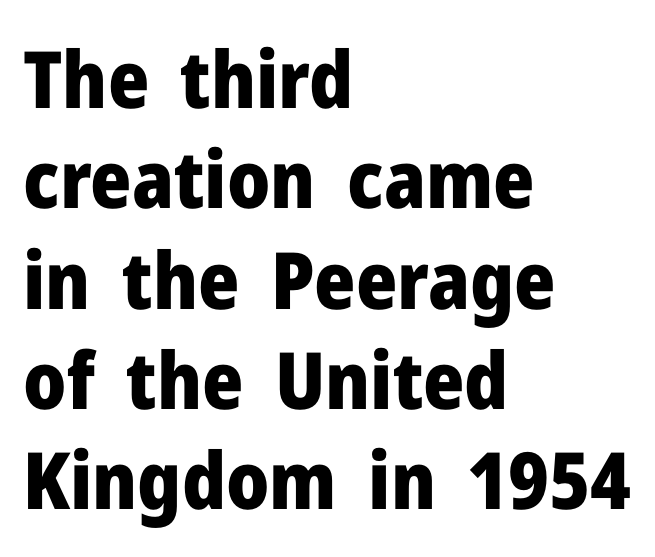
{"serif": "no", "italic": "no", "bold": "yes", "weight": "heavy", "width": "normal", "stroke_contrast": "low", "x_height": "medium", "monospaced": "no", "underline": "no", "align": "left", "line_spacing": "normal", "line_spacing_ratio": 1.27, "letter_spacing": "normal", "letter_spacing_em": 0.0, "glyph_px": 79}
